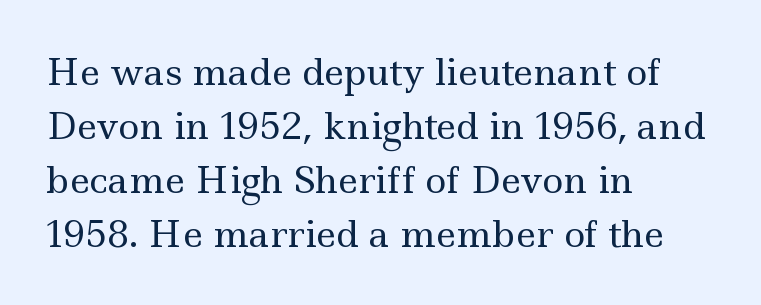
Typeset ragged right — the left edge is the straight one. Looks like regular typesetting: each glyph gets only the width it needs. A light-to-regular cut is what we see here. Each letter's strokes conclude with small projecting serifs. Posture: upright roman.
